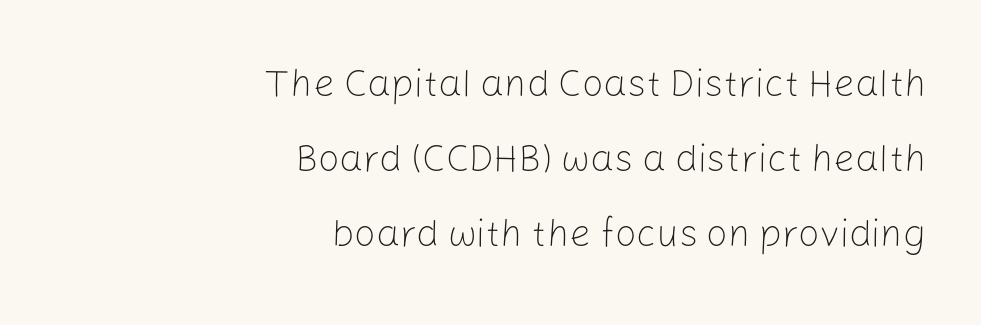
Upright lettering throughout. The type family on display is of the sans-serif kind. What's the leading like? Stretched, with rows far apart. A flush-right, rag-left setting is used for this passage. This sample has the flowing, uneven cadence of proportional lettering.
